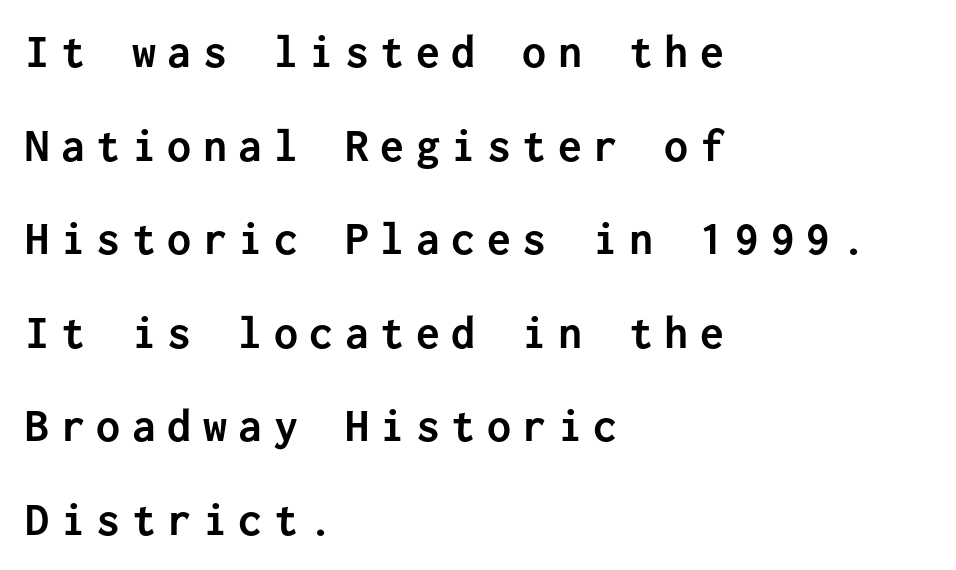
{"serif": "no", "italic": "no", "bold": "yes", "weight": "semibold", "width": "normal", "stroke_contrast": "low", "x_height": "medium", "monospaced": "yes", "underline": "no", "align": "left", "line_spacing": "loose", "line_spacing_ratio": 1.95, "letter_spacing": "wide", "letter_spacing_em": 0.24, "glyph_px": 48}
